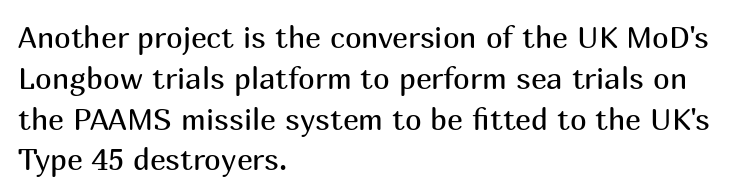
{"serif": "no", "italic": "no", "bold": "no", "weight": "regular", "width": "normal", "stroke_contrast": "medium", "x_height": "medium", "monospaced": "no", "underline": "no", "align": "left", "line_spacing": "normal", "line_spacing_ratio": 1.36, "letter_spacing": "normal", "letter_spacing_em": 0.0, "glyph_px": 30}
